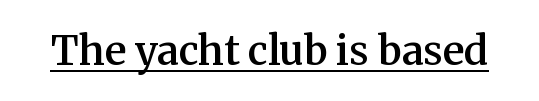
A typesetter would call this proportional, since set widths differ per character. The face used here is a semibold: visibly heavier than regular, lighter than bold. Does the type have serifs? Yes, each stem ends in a small foot. The letters stand upright; this is a roman face. Nothing unusual about the tracking: characters are spaced as the font intends.
